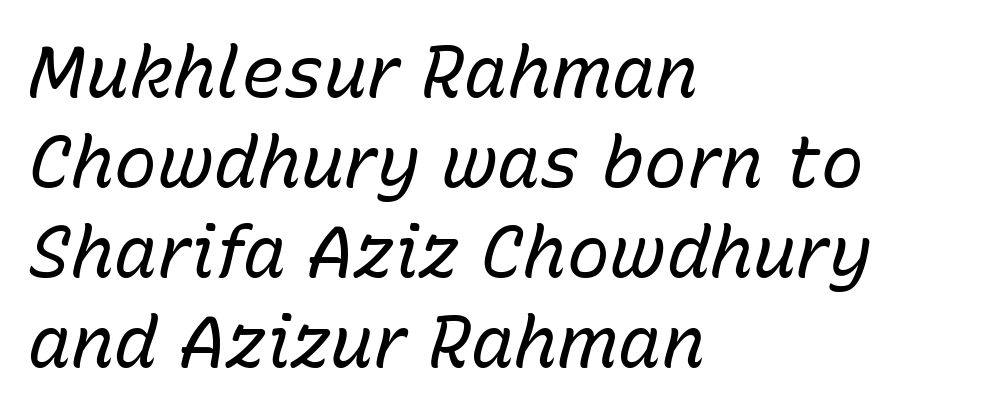
There is no visible air inserted between adjacent glyphs. Any mark beneath the type? The region is blank. The line-height multiplier appears to be the usual default. The letters look calm and open, with moderate or lighter stems. If you drew a line through each stem, it would be angled. Casual observation: everything's shoved over to the left.
